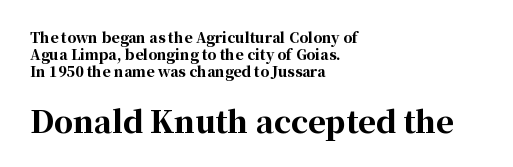
The typography opts for an upright posture over an oblique one. What weight is shown? A full bold with thick strokes. The type family on display is of the serif kind. Caption: standard tracking, unaltered. A student would call this left alignment; a typographer would say flush left, rag right.
